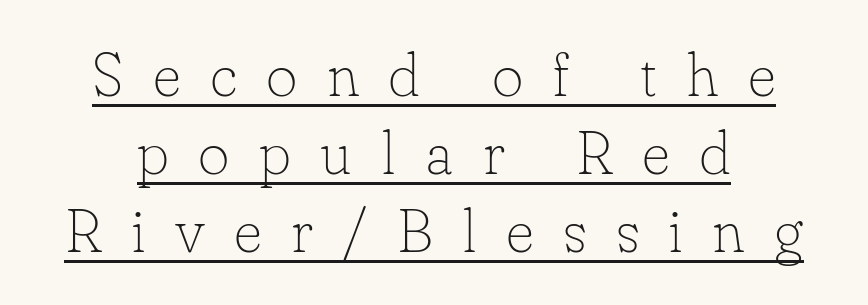
The image shows 61 px thin serif type, upright; set normal line spacing (1.28x), unusually wide letter spacing (+0.48 em), underlined; low stroke contrast and a small x-height.
